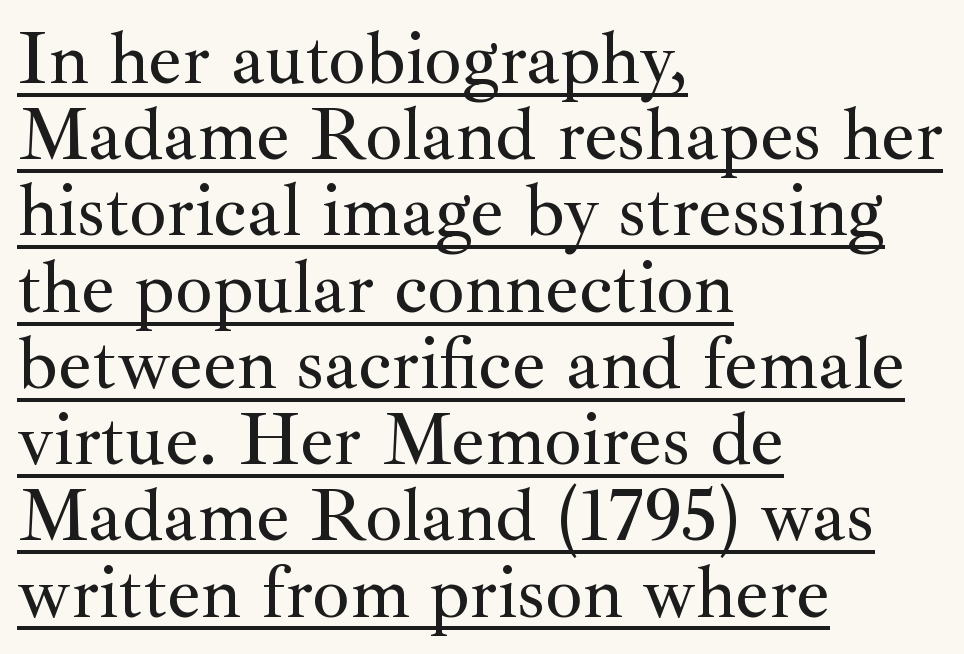
The image shows 74 px serif type, upright; set left-aligned, tight line spacing (1.03x), normal letter spacing, underlined; medium stroke contrast and a small x-height.
